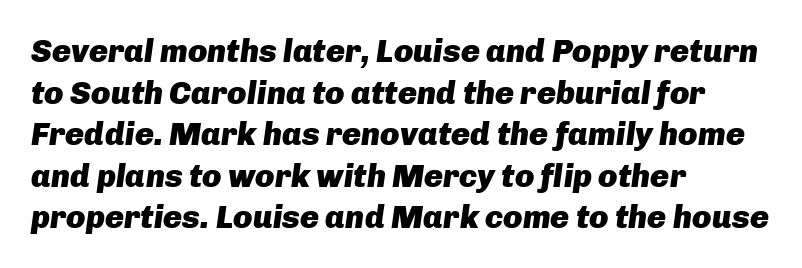
The image shows 32 px heavy type, italic (leaning right); set left-aligned, normal line spacing (1.3x), normal letter spacing, not underlined; low stroke contrast and a medium x-height.
